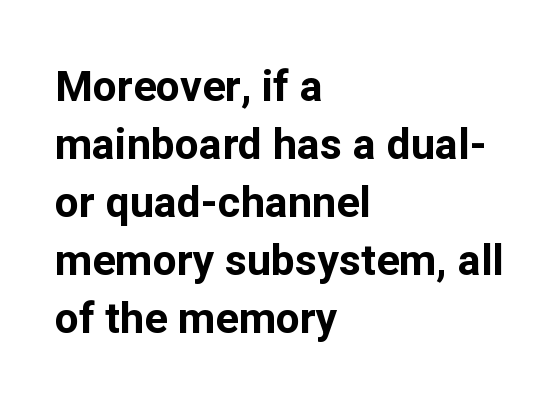
The face used here is proportionally spaced, like ordinary book or web type. Each line starts at the same left margin while the right side varies. Decoration check: the copy has no underline. Does the weight exceed regular? Yes, all the way to bold.
